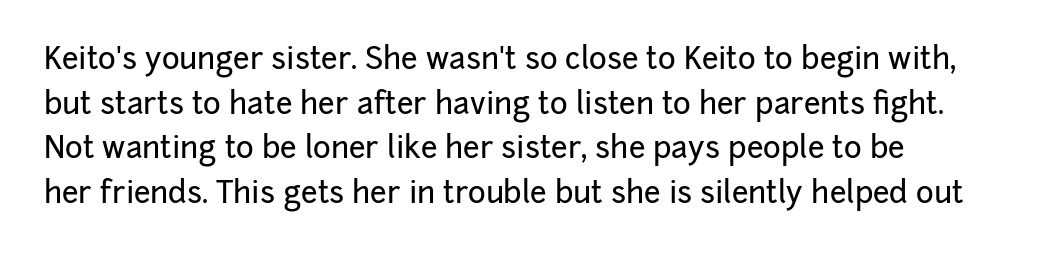
{"serif": "no", "italic": "no", "width": "normal", "stroke_contrast": "low", "x_height": "medium", "monospaced": "no", "underline": "no", "align": "left", "line_spacing": "normal", "line_spacing_ratio": 1.49, "letter_spacing": "normal", "letter_spacing_em": 0.0, "glyph_px": 30}
